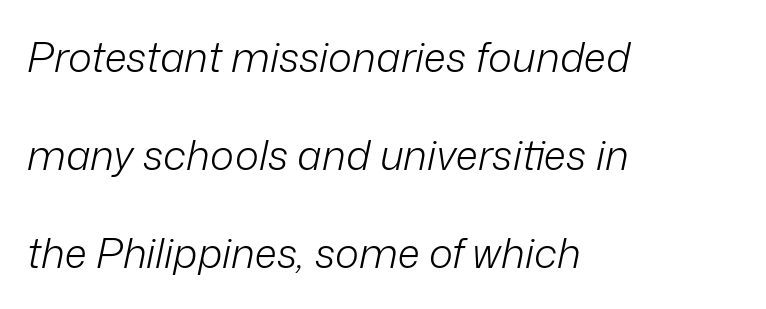
The image shows 41 px light type, italic (leaning right); set left-aligned, loose line spacing (2.39x), normal letter spacing, not underlined; low stroke contrast and a medium x-height.
